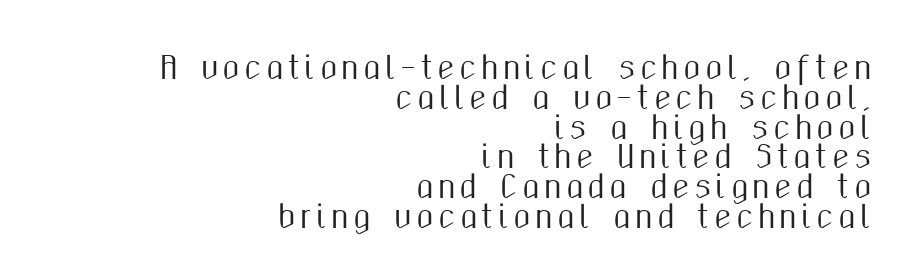
{"serif": "no", "italic": "no", "width": "condensed", "stroke_contrast": "medium", "x_height": "medium", "monospaced": "no", "underline": "no", "align": "right", "line_spacing": "tight", "line_spacing_ratio": 0.96, "glyph_px": 31}
